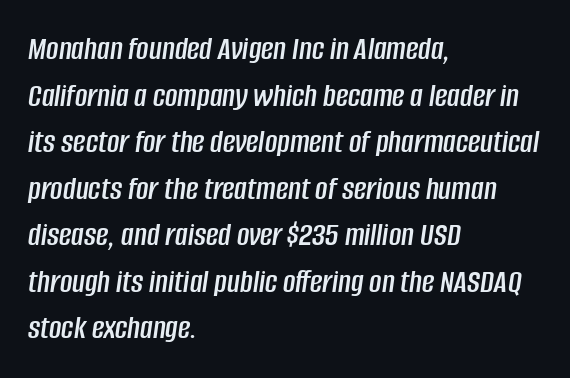
Q: Is the text italic (slanted)? A: Yes, it leans right by about 8 degrees.
Q: Is the text underlined? A: No.
Q: How is the paragraph aligned? A: Left-aligned.
Q: Is the spacing between letters normal or unusually wide? A: Normal.
Q: Is the spacing between lines tight, normal or loose? A: Normal.
Q: Width (condensed, normal, or wide)? A: Condensed.
Q: Stroke contrast? A: Low.
Q: x-height? A: Large.
Q: Monospaced? A: No.
